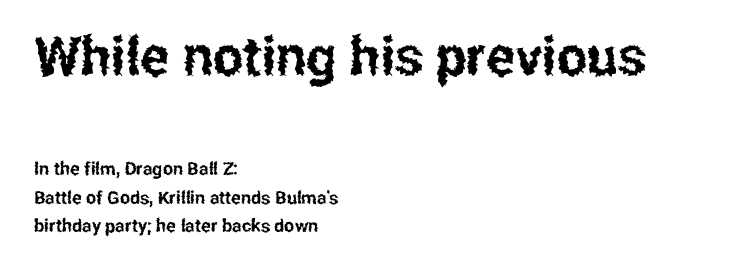
The image shows 54 px condensed sans-serif type, upright; set left-aligned, normal line spacing (1.56x), normal letter spacing, not underlined; the first (top) block is 3.0x larger; low stroke contrast and a medium x-height.
